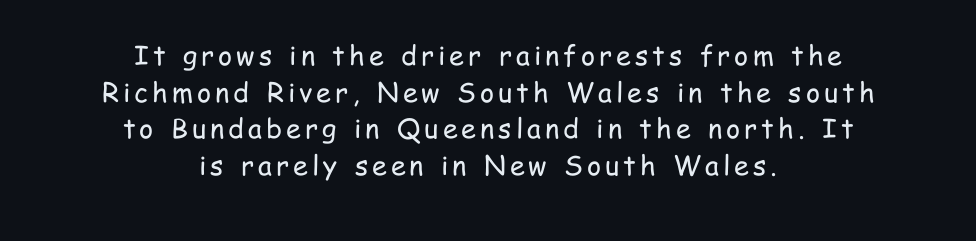
Q: Is the text bold? A: No.
Q: Is the text italic (slanted)? A: No, it is upright.
Q: Is the text underlined? A: No.
Q: How is the paragraph aligned? A: Centered.
Q: Is the spacing between lines tight, normal or loose? A: Normal.
